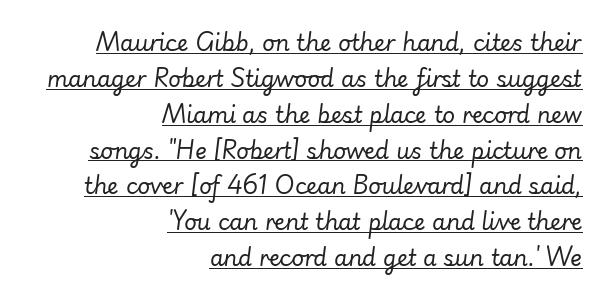
Q: Is the text bold? A: No.
Q: Is the text italic (slanted)? A: Yes, it leans right by about 7 degrees.
Q: Is the text underlined? A: Yes.
Q: How is the paragraph aligned? A: Right-aligned.
Q: Is the spacing between letters normal or unusually wide? A: Normal.
Q: Is the spacing between lines tight, normal or loose? A: Normal.
